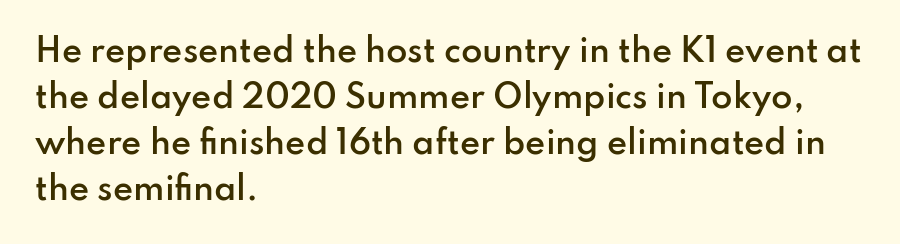
Q: Is the text bold? A: Semi-bold.
Q: Is the text italic (slanted)? A: No, it is upright.
Q: Is the typeface a serif or a sans-serif typeface? A: Sans-serif.
Q: Is the text underlined? A: No.
Q: How is the paragraph aligned? A: Left-aligned.
Q: Is the spacing between letters normal or unusually wide? A: Normal.
Q: Is the spacing between lines tight, normal or loose? A: Normal.
Q: Width (condensed, normal, or wide)? A: Normal.
Q: Stroke contrast? A: Low.
Q: x-height? A: Small.
Q: Monospaced? A: No.
